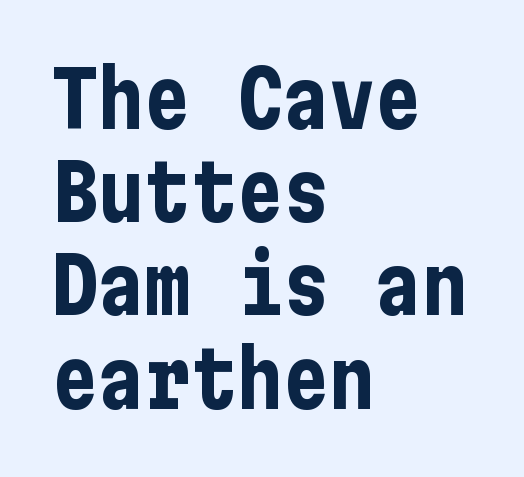
Q: Is the text bold? A: Yes.
Q: Is the text italic (slanted)? A: No, it is upright.
Q: Is the typeface a serif or a sans-serif typeface? A: Sans-serif.
Q: Is the text underlined? A: No.
Q: How is the paragraph aligned? A: Left-aligned.
Q: Is the spacing between letters normal or unusually wide? A: Normal.
Q: Width (condensed, normal, or wide)? A: Condensed.
Q: Stroke contrast? A: Low.
Q: x-height? A: Medium.
